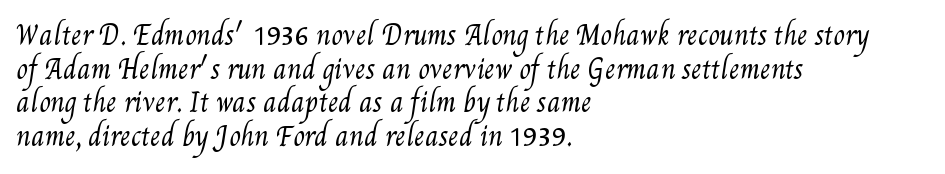
The image shows 26 px text type; set left-aligned, normal line spacing (1.29x), normal letter spacing, not underlined.
